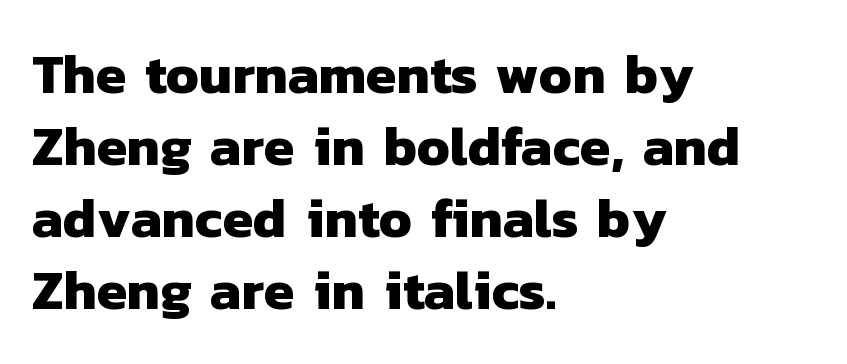
Q: Is the text bold? A: Yes.
Q: Is the typeface a serif or a sans-serif typeface? A: Sans-serif.
Q: Is the text underlined? A: No.
Q: How is the paragraph aligned? A: Left-aligned.
Q: Is the spacing between letters normal or unusually wide? A: Normal.
Q: Is the spacing between lines tight, normal or loose? A: Normal.
Q: Width (condensed, normal, or wide)? A: Normal.
Q: Stroke contrast? A: Low.
Q: x-height? A: Medium.
Q: Monospaced? A: No.
